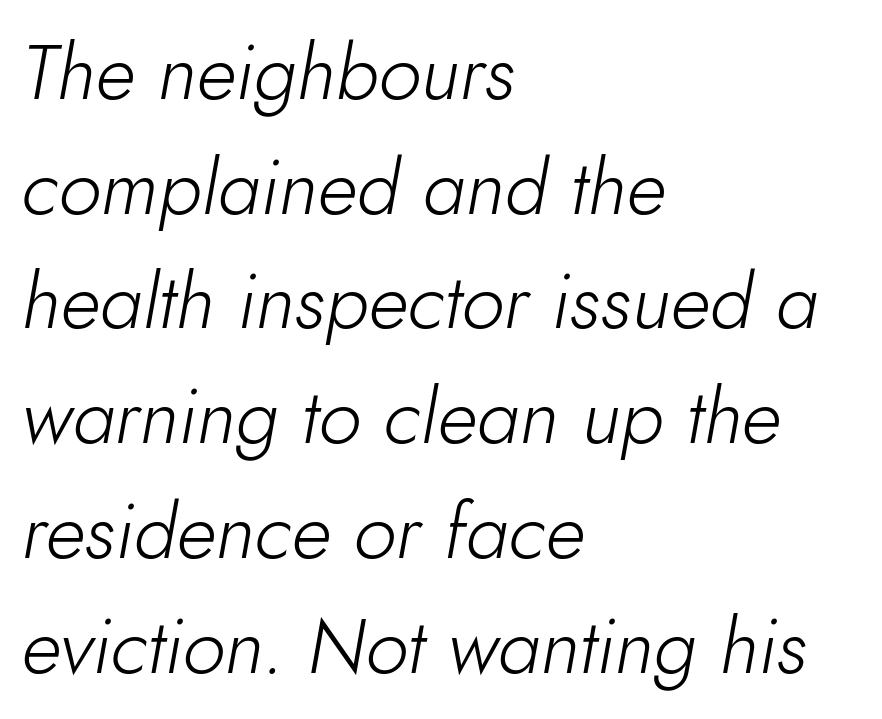
{"italic": "yes", "lean": "right", "slant_degrees": 10, "bold": "no", "weight": "light", "width": "normal", "stroke_contrast": "low", "x_height": "small", "monospaced": "no", "underline": "no", "align": "left", "line_spacing": "normal", "line_spacing_ratio": 1.49, "letter_spacing": "normal", "letter_spacing_em": 0.0, "glyph_px": 77}
